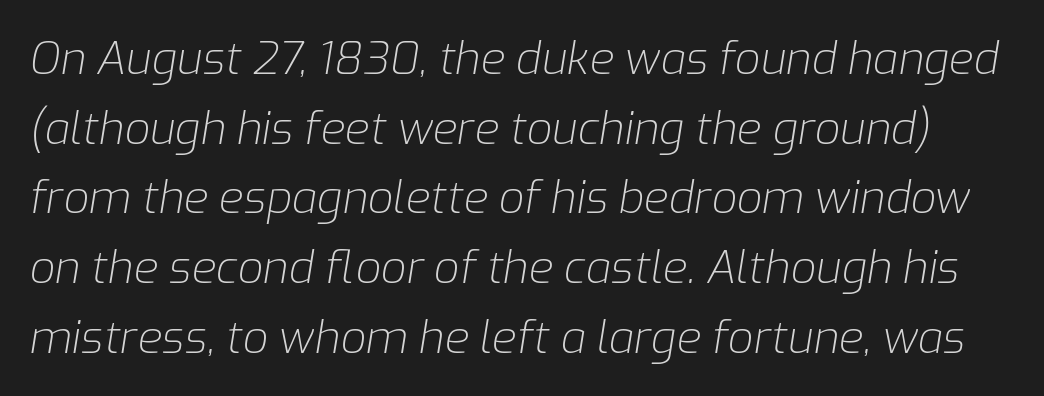
{"italic": "yes", "lean": "right", "slant_degrees": 9, "bold": "no", "weight": "light", "width": "normal", "stroke_contrast": "low", "x_height": "medium", "monospaced": "no", "underline": "no", "line_spacing": "normal", "line_spacing_ratio": 1.55, "letter_spacing": "normal", "letter_spacing_em": 0.0, "glyph_px": 45}
